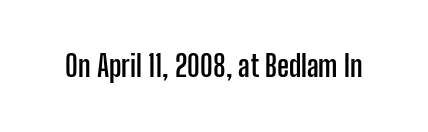
Q: Is the text bold? A: Yes.
Q: Is the text italic (slanted)? A: No, it is upright.
Q: Is the typeface a serif or a sans-serif typeface? A: Sans-serif.
Q: Is the text underlined? A: No.
Q: Is the spacing between letters normal or unusually wide? A: Normal.
Q: Width (condensed, normal, or wide)? A: Condensed.
Q: Stroke contrast? A: Low.
Q: x-height? A: Medium.
Q: Monospaced? A: No.
